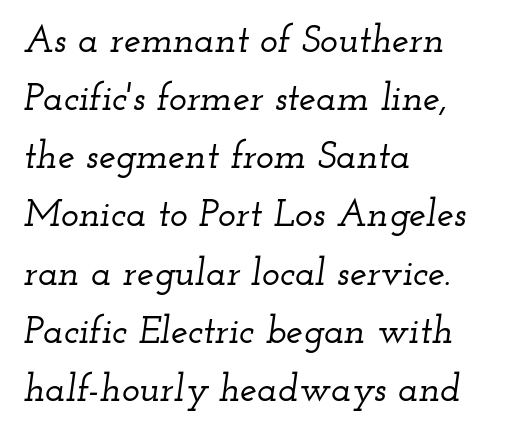
{"serif": "yes", "italic": "yes", "lean": "right", "slant_degrees": 12, "width": "wide", "stroke_contrast": "low", "x_height": "small", "monospaced": "no", "underline": "no", "align": "left", "line_spacing": "normal", "line_spacing_ratio": 1.53, "letter_spacing": "normal", "letter_spacing_em": 0.0, "glyph_px": 38}
